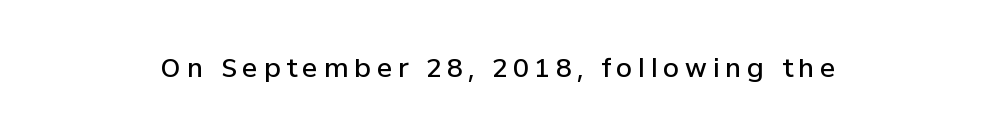
The gaps between neighbouring characters are conspicuously large. No word sits above an underline. Upright lettering throughout. The font is running at a semibold setting, under full bold.
